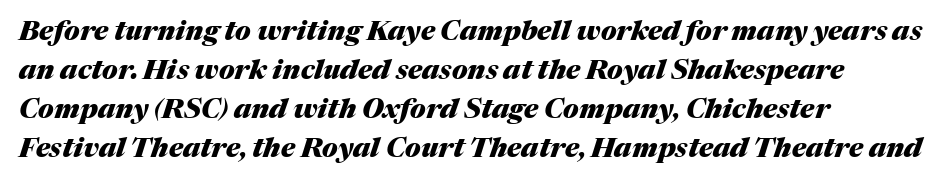
The image shows 27 px bold type, italic (leaning right); set left-aligned, normal line spacing (1.44x), normal letter spacing, not underlined.
